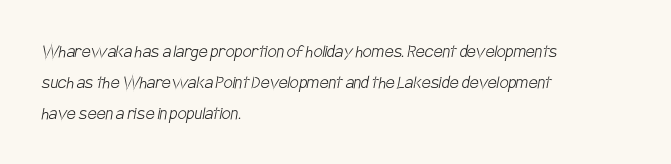
Q: Is the text bold? A: No.
Q: Is the text underlined? A: No.
Q: How is the paragraph aligned? A: Left-aligned.
Q: Is the spacing between letters normal or unusually wide? A: Normal.
Q: Is the spacing between lines tight, normal or loose? A: Normal.
